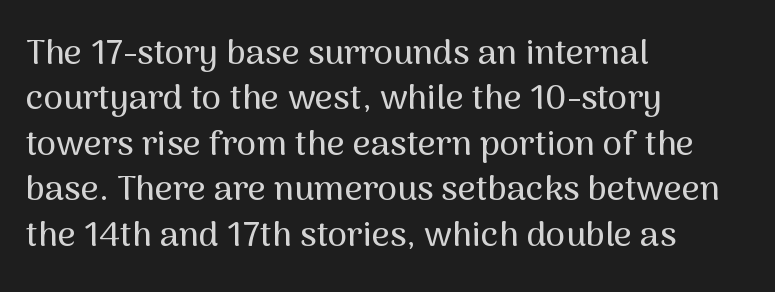
Q: Is the text italic (slanted)? A: No, it is upright.
Q: Is the typeface a serif or a sans-serif typeface? A: Sans-serif.
Q: Is the text underlined? A: No.
Q: How is the paragraph aligned? A: Left-aligned.
Q: Is the spacing between letters normal or unusually wide? A: Normal.
Q: Is the spacing between lines tight, normal or loose? A: Normal.
Q: Width (condensed, normal, or wide)? A: Normal.
Q: Stroke contrast? A: Medium.
Q: x-height? A: Medium.
Q: Monospaced? A: No.
